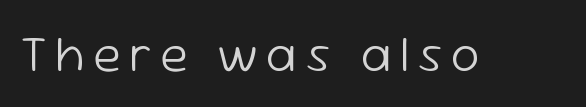
Is this a heavy cut? Hardly; it is regular or lighter. Think of a printed novel: that variable character pitch is what you see here. Descenders are the only things crossing below the line. The lettering holds an erect, upright posture throughout. To sum up the face: it is a sans, with no serifs.
